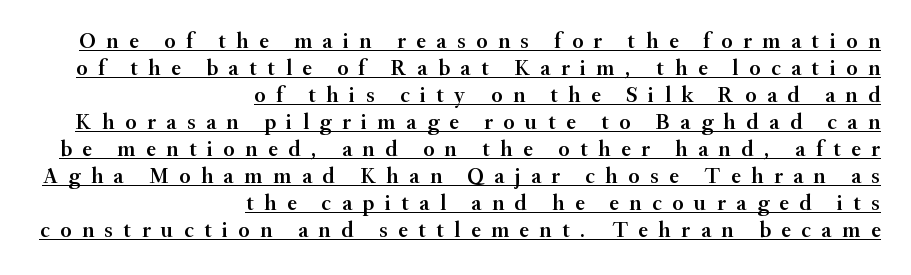
Q: Is the text bold? A: Semi-bold.
Q: Is the text italic (slanted)? A: No, it is upright.
Q: Is the text underlined? A: Yes.
Q: How is the paragraph aligned? A: Right-aligned.
Q: Is the spacing between letters normal or unusually wide? A: Unusually wide.
